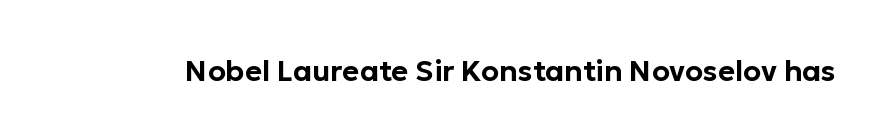
Q: Is the text italic (slanted)? A: No, it is upright.
Q: Is the typeface a serif or a sans-serif typeface? A: Sans-serif.
Q: Is the text underlined? A: No.
Q: Is the spacing between letters normal or unusually wide? A: Normal.
Q: Width (condensed, normal, or wide)? A: Normal.
Q: Stroke contrast? A: Low.
Q: x-height? A: Medium.
Q: Monospaced? A: No.
